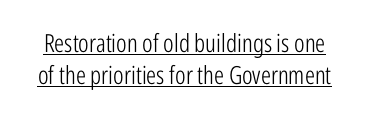
Look at the tracking — it's just the regular setting, nothing added. Successive baselines arrive at the customary interval. Weight class: somewhere from thin through regular. In terms of posture, this sample is upright. The typesetter has applied underlining to the passage shown.
